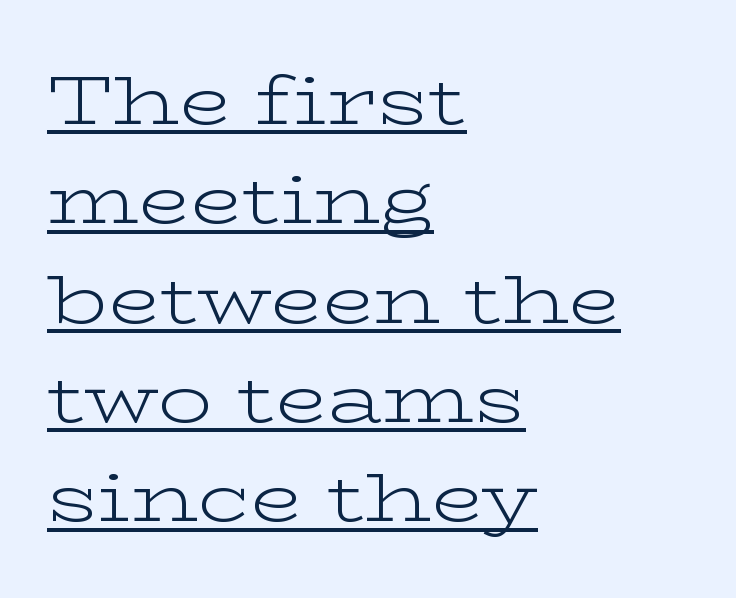
Does extra space separate the letters? No, they use regular spacing. No italicization has been applied; the sample stays upright. The face used here is proportionally spaced, like ordinary book or web type. Quick note: interline space is typical. Stems here are at most as thick as an everyday book face. The rag falls on the right side of this text block.
